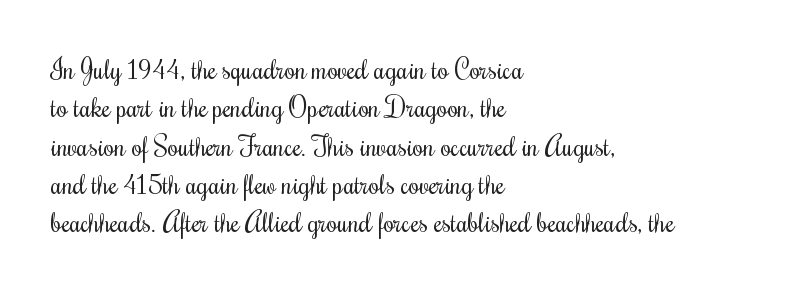
The image shows 27 px text type; set left-aligned, normal line spacing (1.42x), normal letter spacing, not underlined.
